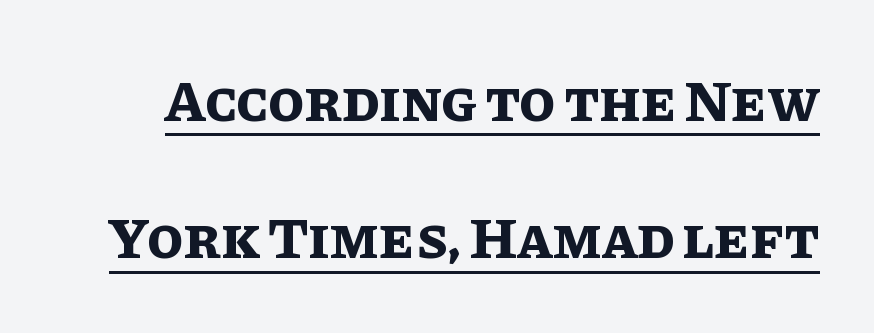
Q: Is the text bold? A: Yes.
Q: Is the text italic (slanted)? A: No, it is upright.
Q: Is the text underlined? A: Yes.
Q: Is the spacing between letters normal or unusually wide? A: Normal.
Q: Is the spacing between lines tight, normal or loose? A: Loose.
Q: Width (condensed, normal, or wide)? A: Normal.
Q: Stroke contrast? A: Low.
Q: x-height? A: Large.
Q: Monospaced? A: No.
